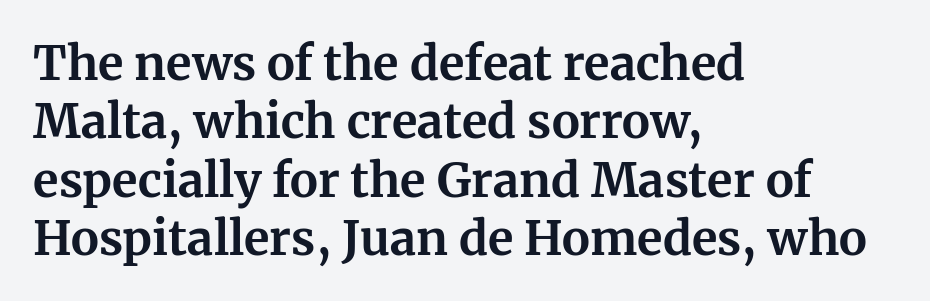
To sum up the face: it has serifs. These lines are rendered in a variable-pitch font. The line texture is even and compact thanks to regular tracking. Short and long lines alike share a common starting point at left.
